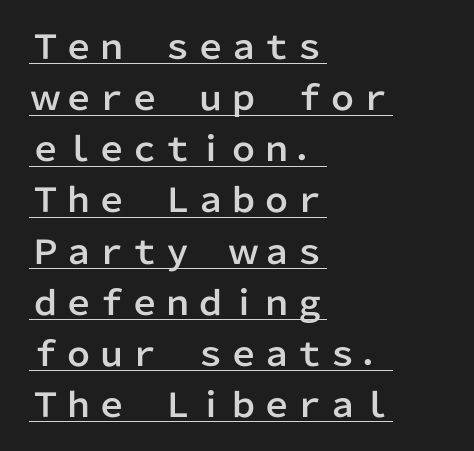
These lines are set flush left with a ragged right edge. This block has exactly the height ordinary leading produces. The designer went with a sans here, leaving each stem footless. The rendering keeps characters at their native spacing. Like a heading marked for emphasis, these lines bear an underscore. A typesetter would call this proportional, since set widths differ per character.
